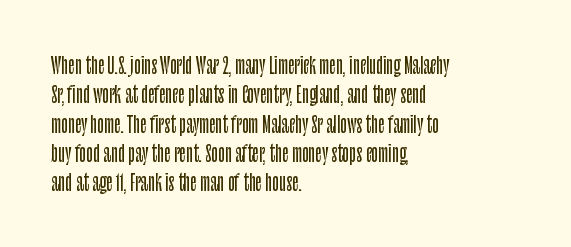
{"italic": "no", "underline": "no", "align": "left", "line_spacing": "normal", "line_spacing_ratio": 1.33, "letter_spacing": "normal", "letter_spacing_em": 0.0, "glyph_px": 22}
